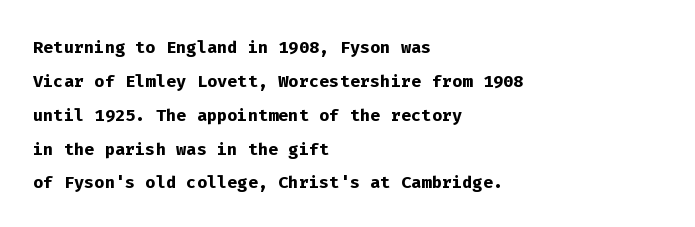
{"italic": "no", "bold": "yes", "underline": "no", "align": "left", "line_spacing": "normal", "line_spacing_ratio": 1.41, "letter_spacing": "normal", "letter_spacing_em": 0.0, "glyph_px": 24}
